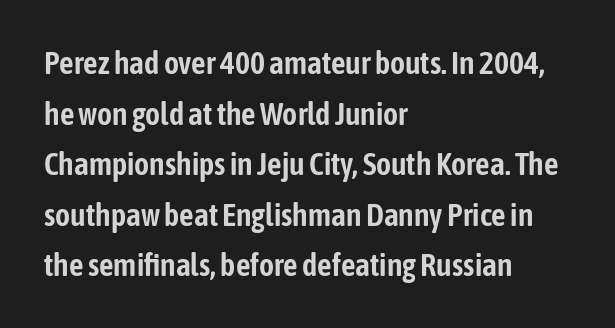
{"serif": "no", "italic": "no", "width": "condensed", "stroke_contrast": "low", "x_height": "medium", "monospaced": "no", "underline": "no", "align": "left", "line_spacing": "normal", "line_spacing_ratio": 1.58, "letter_spacing": "normal", "letter_spacing_em": 0.0, "glyph_px": 32}
